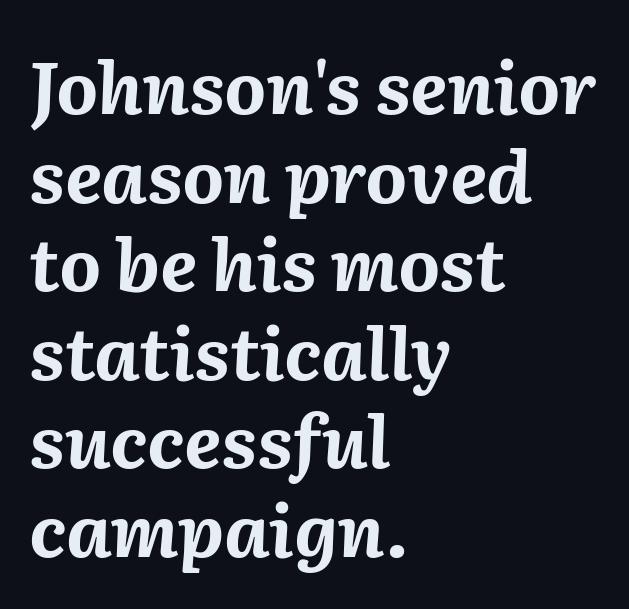
{"italic": "yes", "lean": "right", "slant_degrees": 2, "bold": "yes", "weight": "bold", "width": "normal", "stroke_contrast": "medium", "x_height": "medium", "monospaced": "no", "underline": "no", "align": "left", "line_spacing_ratio": 1.23, "letter_spacing": "normal", "letter_spacing_em": 0.0, "glyph_px": 72}
